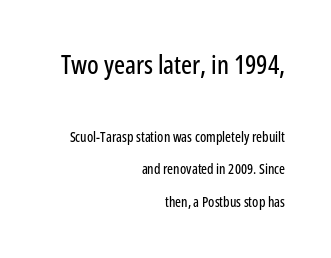
{"italic": "no", "underline": "no", "align": "right", "line_spacing": "loose", "line_spacing_ratio": 2.31, "letter_spacing": "normal", "letter_spacing_em": 0.0, "larger_block": "first", "size_ratio": 1.86, "glyph_px": 26}
